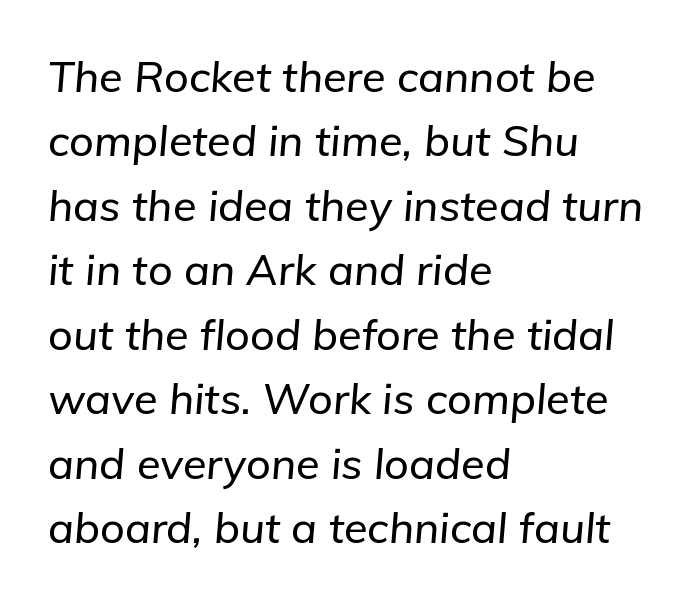
Line spacing here is normal. Between one letter and the next there's only the usual sliver of space. Varying glyph widths throughout — classic text-font behaviour. Horizontally, the lines are justified to the leading edge only.
